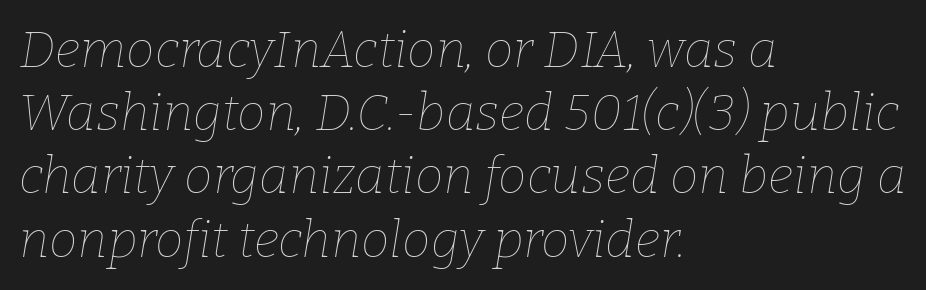
{"italic": "yes", "lean": "right", "slant_degrees": 9, "bold": "no", "weight": "thin", "width": "normal", "stroke_contrast": "low", "x_height": "medium", "monospaced": "no", "underline": "no", "align": "left", "line_spacing_ratio": 1.24, "letter_spacing": "normal", "letter_spacing_em": 0.0, "glyph_px": 51}
